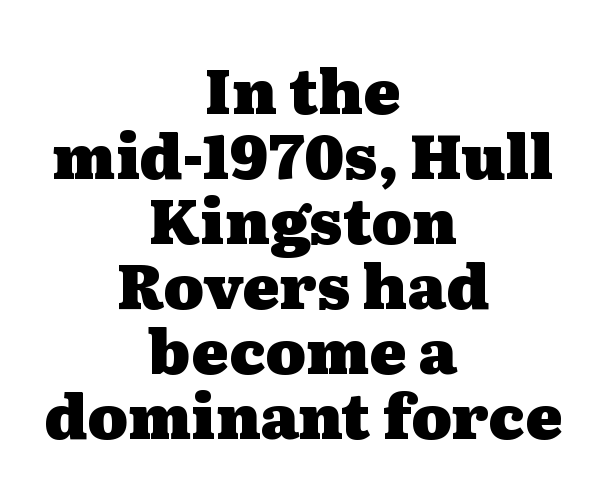
Summary of vertical rhythm: compact, with narrow interline spacing. This sample uses a serif face. Does the weight exceed regular? Yes, all the way to bold. Each letter keeps its own natural width here, so spacing adapts to shape.
